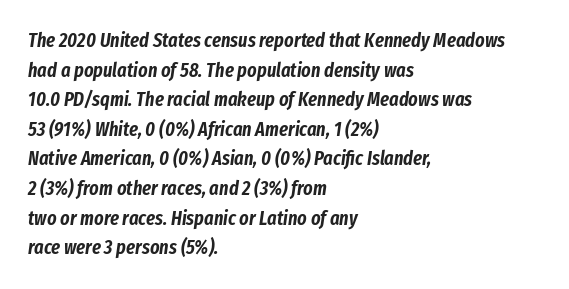
The image shows 20 px text type, italic (leaning right); set left-aligned, normal line spacing (1.48x), normal letter spacing, not underlined.
